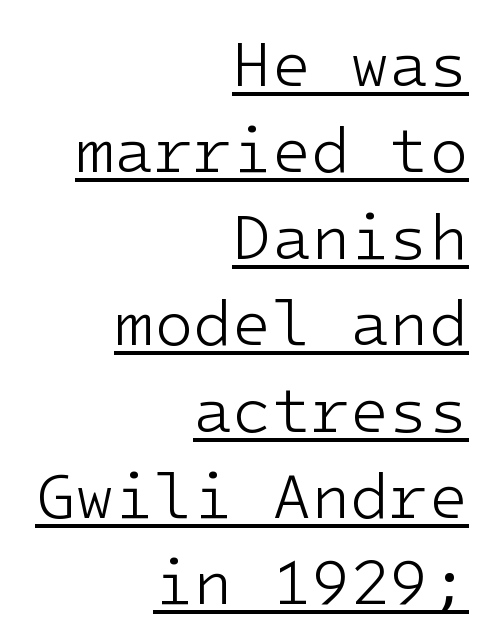
The image shows 64 px light sans-serif type, upright; set right-aligned, normal line spacing (1.35x), normal letter spacing, underlined; low stroke contrast and a medium x-height.
